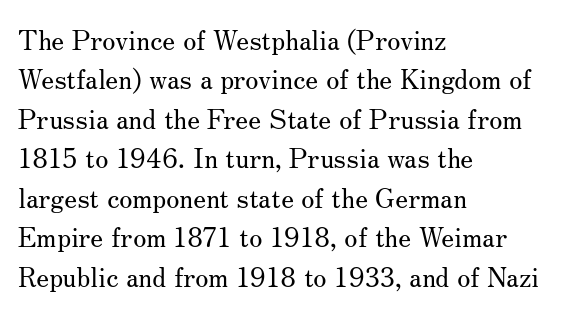
Q: Is the text bold? A: No.
Q: Is the text italic (slanted)? A: No, it is upright.
Q: Is the text underlined? A: No.
Q: How is the paragraph aligned? A: Left-aligned.
Q: Is the spacing between letters normal or unusually wide? A: Normal.
Q: Is the spacing between lines tight, normal or loose? A: Normal.
